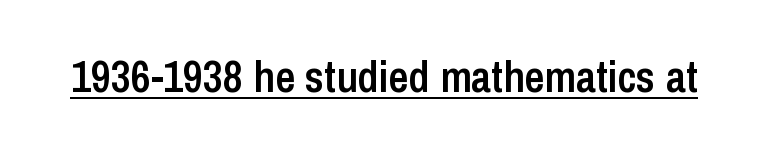
The image shows 44 px semibold, condensed sans-serif type, upright; set normal letter spacing, underlined; low stroke contrast and a medium x-height.
